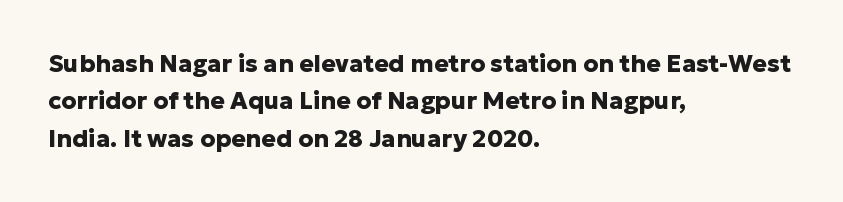
Q: Is the text bold? A: Yes.
Q: Is the text italic (slanted)? A: No, it is upright.
Q: Is the text underlined? A: No.
Q: How is the paragraph aligned? A: Left-aligned.
Q: Is the spacing between letters normal or unusually wide? A: Normal.
Q: Is the spacing between lines tight, normal or loose? A: Normal.
